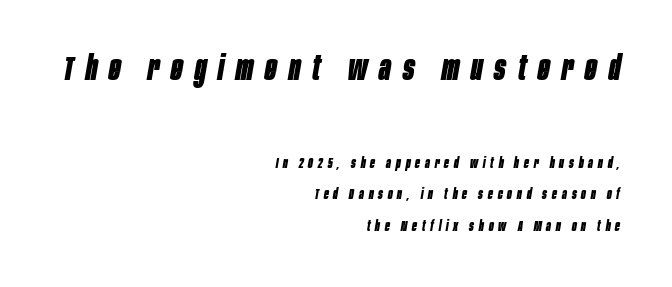
Q: Is the text bold? A: Yes.
Q: Is the text italic (slanted)? A: Yes, it leans right by about 10 degrees.
Q: Is the text underlined? A: No.
Q: How is the paragraph aligned? A: Right-aligned.
Q: Is the spacing between letters normal or unusually wide? A: Unusually wide.
Q: Is the spacing between lines tight, normal or loose? A: Loose.
Q: Which block of text is set in a larger size, the first (top) or the second (bottom)? A: The first (top) one.
Q: Width (condensed, normal, or wide)? A: Condensed.
Q: Stroke contrast? A: Low.
Q: x-height? A: Large.
Q: Monospaced? A: No.
